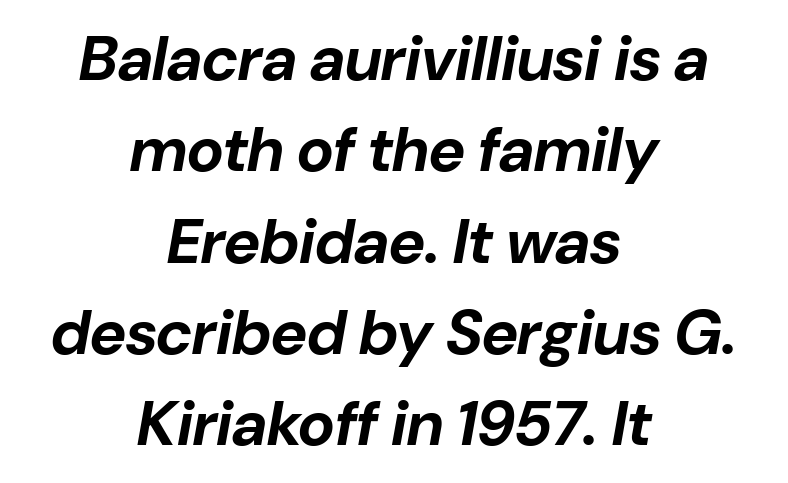
{"italic": "yes", "lean": "right", "slant_degrees": 10, "bold": "yes", "weight": "bold", "width": "normal", "stroke_contrast": "low", "x_height": "medium", "monospaced": "no", "underline": "no", "align": "center", "line_spacing": "normal", "line_spacing_ratio": 1.45, "letter_spacing": "normal", "letter_spacing_em": 0.0, "glyph_px": 63}
